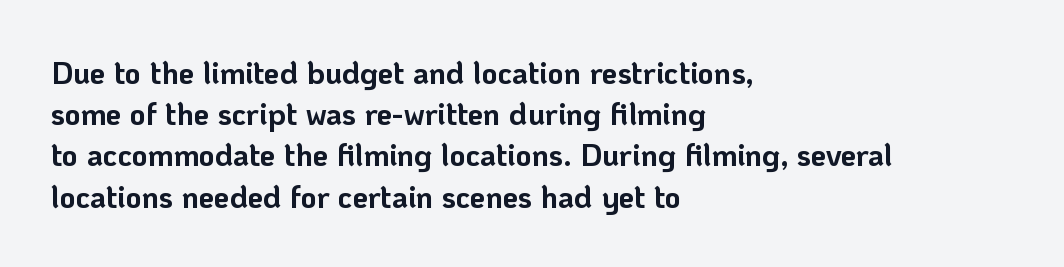
The image shows 31 px bold sans-serif type, upright; set left-aligned, normal line spacing (1.33x), normal letter spacing, not underlined; low stroke contrast and a medium x-height.
